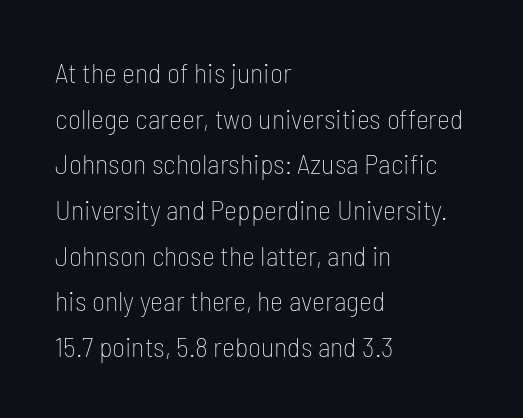
Q: Is the text bold? A: No.
Q: Is the text italic (slanted)? A: No, it is upright.
Q: Is the typeface a serif or a sans-serif typeface? A: Sans-serif.
Q: Is the text underlined? A: No.
Q: How is the paragraph aligned? A: Left-aligned.
Q: Is the spacing between letters normal or unusually wide? A: Normal.
Q: Is the spacing between lines tight, normal or loose? A: Normal.
Q: Width (condensed, normal, or wide)? A: Condensed.
Q: Stroke contrast? A: Low.
Q: x-height? A: Medium.
Q: Monospaced? A: No.
